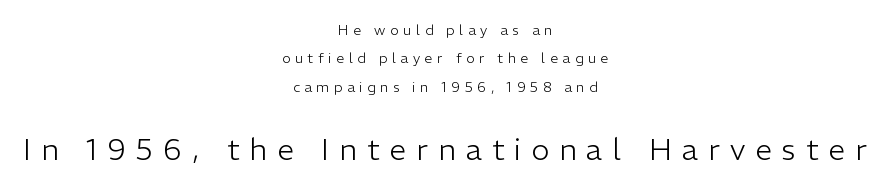
Q: Is the text bold? A: No.
Q: Is the text italic (slanted)? A: No, it is upright.
Q: Is the typeface a serif or a sans-serif typeface? A: Sans-serif.
Q: Is the text underlined? A: No.
Q: How is the paragraph aligned? A: Centered.
Q: Is the spacing between letters normal or unusually wide? A: Unusually wide.
Q: Is the spacing between lines tight, normal or loose? A: Loose.
Q: Which block of text is set in a larger size, the first (top) or the second (bottom)? A: The second (bottom) one.
Q: Width (condensed, normal, or wide)? A: Normal.
Q: Stroke contrast? A: Low.
Q: x-height? A: Medium.
Q: Monospaced? A: No.
